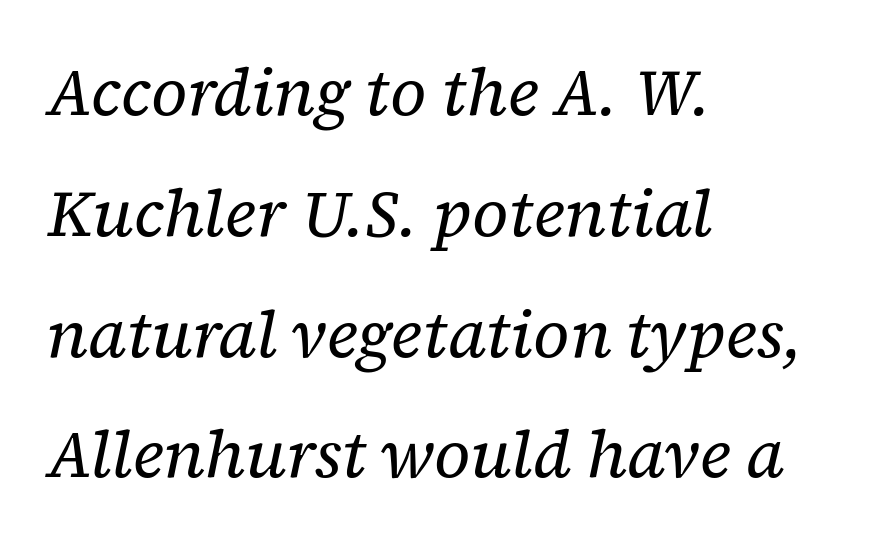
The image shows 66 px regular-weight serif type, italic (leaning right); set left-aligned, line spacing 1.83x, normal letter spacing, not underlined; low stroke contrast and a medium x-height.
